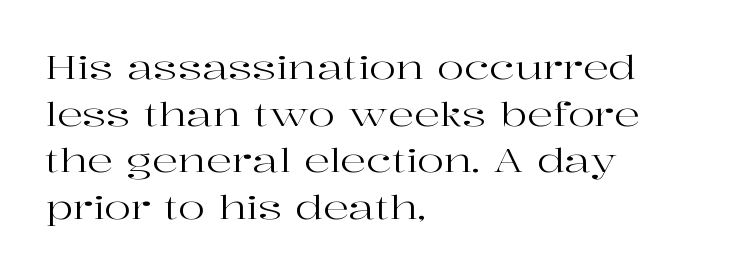
The image shows 32 px regular-weight, wide serif type, upright; set left-aligned, normal line spacing (1.46x), normal letter spacing, not underlined; high stroke contrast and a medium x-height.
